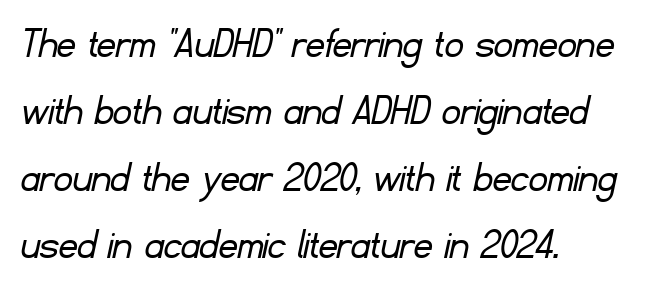
The image shows 46 px light sans-serif type; set left-aligned, normal line spacing (1.46x), normal letter spacing, not underlined; low stroke contrast and a small x-height.
